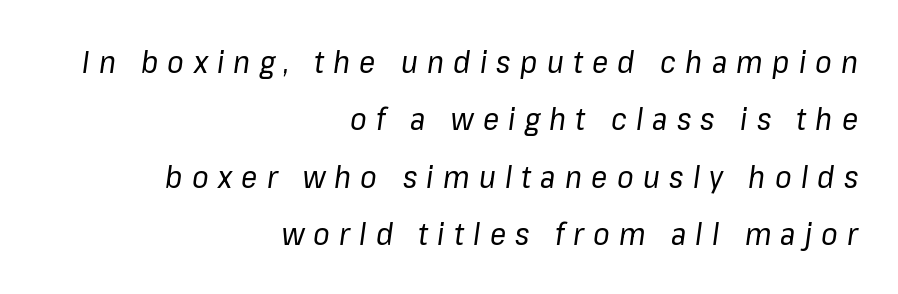
{"italic": "yes", "lean": "right", "slant_degrees": 8, "bold": "no", "weight": "regular", "width": "normal", "stroke_contrast": "low", "x_height": "medium", "monospaced": "no", "underline": "no", "align": "right", "line_spacing": "loose", "line_spacing_ratio": 1.91, "letter_spacing": "wide", "letter_spacing_em": 0.31, "glyph_px": 30}
